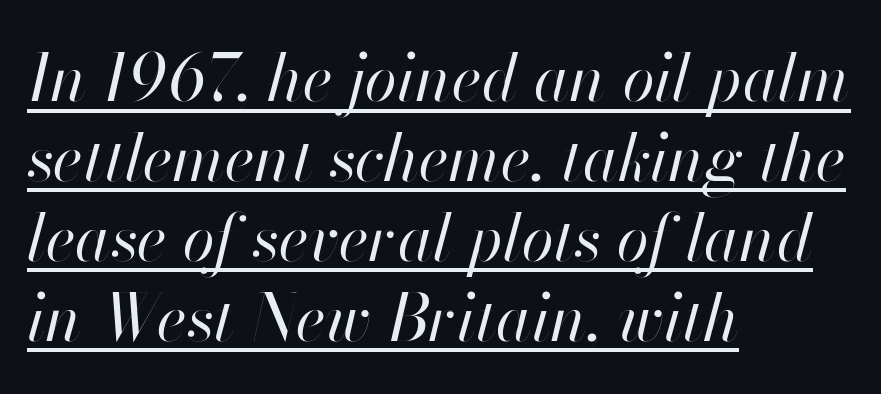
Q: Is the text bold? A: No.
Q: Is the text italic (slanted)? A: Yes, it leans right by about 13 degrees.
Q: Is the text underlined? A: Yes.
Q: How is the paragraph aligned? A: Left-aligned.
Q: Is the spacing between letters normal or unusually wide? A: Normal.
Q: Width (condensed, normal, or wide)? A: Normal.
Q: Stroke contrast? A: High.
Q: x-height? A: Small.
Q: Monospaced? A: No.
